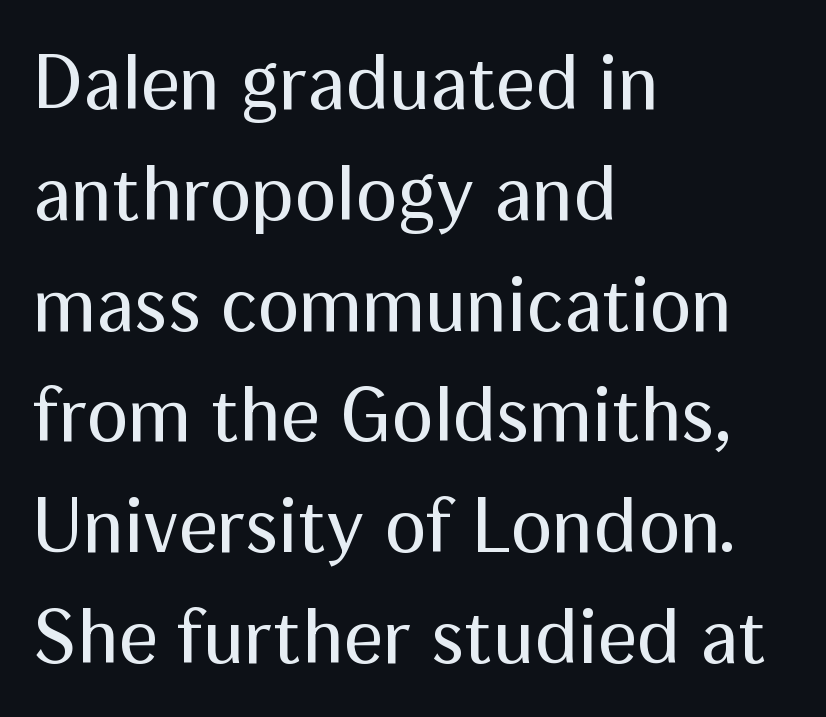
{"serif": "no", "italic": "no", "bold": "no", "weight": "regular", "width": "normal", "stroke_contrast": "medium", "x_height": "medium", "monospaced": "no", "underline": "no", "align": "left", "line_spacing": "normal", "line_spacing_ratio": 1.42, "letter_spacing": "normal", "letter_spacing_em": 0.0, "glyph_px": 78}
